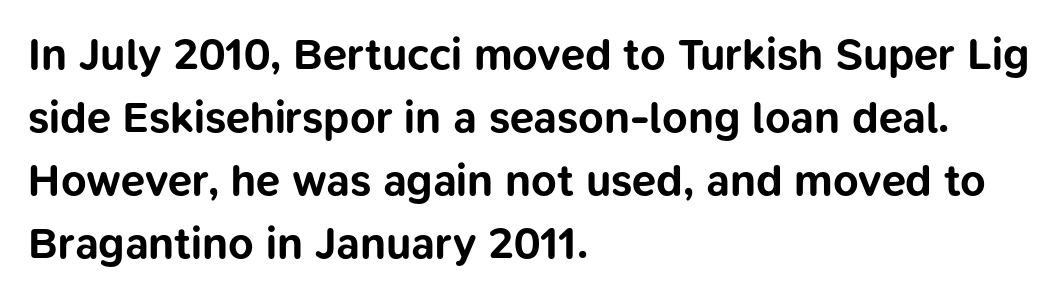
The image shows 44 px bold sans-serif type, upright; set left-aligned, normal line spacing (1.43x), normal letter spacing, not underlined; low stroke contrast and a medium x-height.
